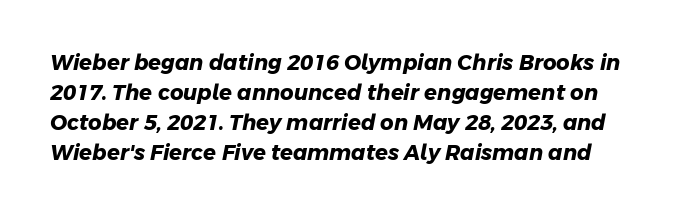
{"bold": "yes", "underline": "no", "line_spacing": "normal", "line_spacing_ratio": 1.43, "letter_spacing": "normal", "letter_spacing_em": 0.0, "glyph_px": 21}
